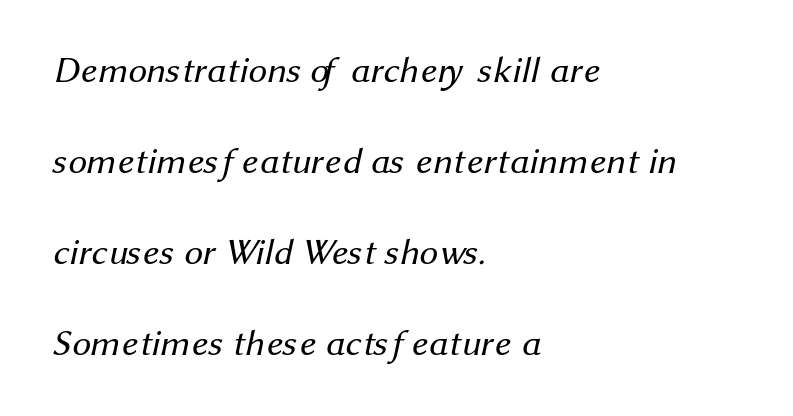
{"serif": "no", "bold": "no", "weight": "regular", "width": "normal", "stroke_contrast": "medium", "x_height": "medium", "monospaced": "no", "underline": "no", "align": "left", "line_spacing": "loose", "line_spacing_ratio": 2.46, "letter_spacing": "normal", "letter_spacing_em": 0.0, "glyph_px": 37}
